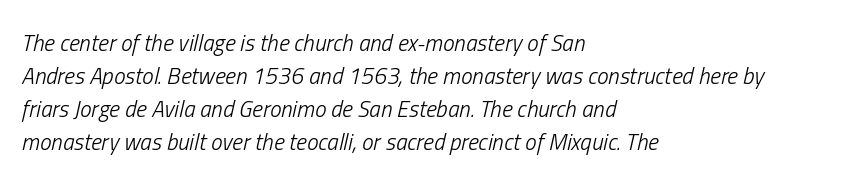
{"italic": "yes", "lean": "right", "slant_degrees": 13, "bold": "no", "underline": "no", "align": "left", "line_spacing": "normal", "line_spacing_ratio": 1.44, "letter_spacing": "normal", "letter_spacing_em": 0.0, "glyph_px": 23}
